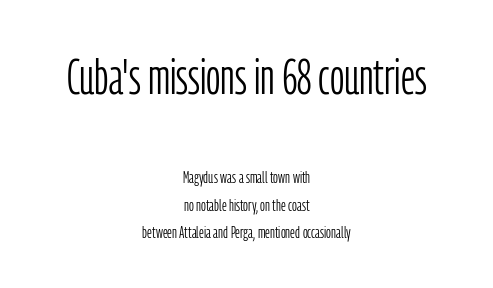
{"serif": "no", "italic": "no", "bold": "no", "weight": "light", "width": "condensed", "stroke_contrast": "low", "x_height": "medium", "monospaced": "no", "underline": "no", "align": "center", "line_spacing": "normal", "line_spacing_ratio": 1.62, "letter_spacing": "normal", "letter_spacing_em": 0.0, "larger_block": "first", "size_ratio": 2.94, "glyph_px": 50}
